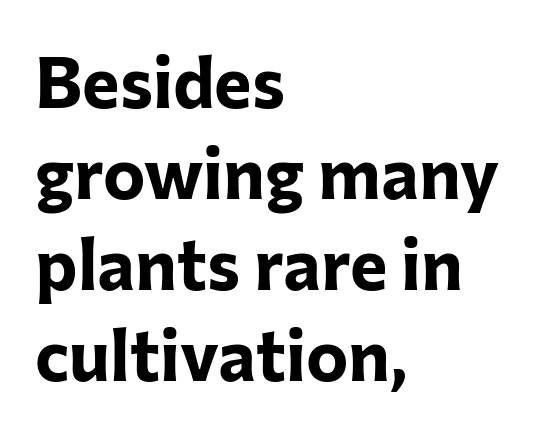
{"serif": "no", "italic": "no", "bold": "yes", "weight": "bold", "width": "normal", "stroke_contrast": "low", "x_height": "medium", "monospaced": "no", "underline": "no", "align": "left", "line_spacing": "normal", "line_spacing_ratio": 1.28, "letter_spacing": "normal", "letter_spacing_em": 0.0, "glyph_px": 71}
